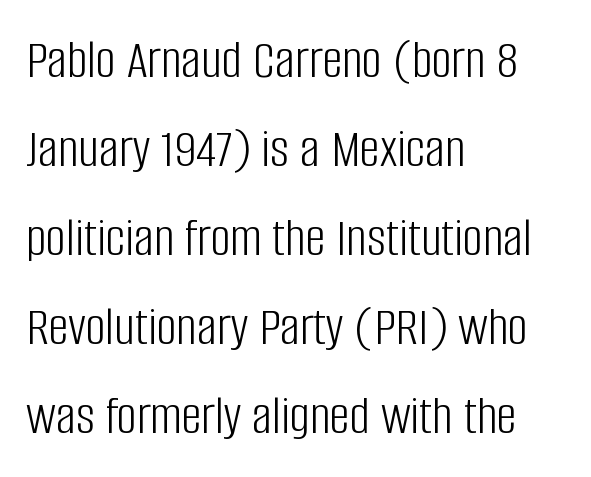
The image shows 56 px light, condensed sans-serif type, upright; set left-aligned, normal line spacing (1.59x), normal letter spacing, not underlined; low stroke contrast and a large x-height.
